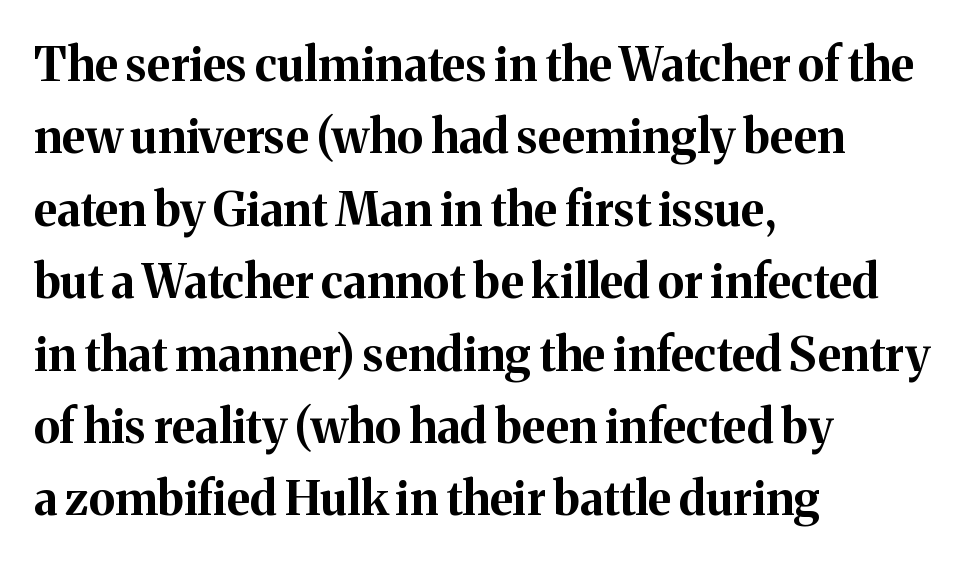
Q: Is the text bold? A: Yes.
Q: Is the text italic (slanted)? A: No, it is upright.
Q: Is the typeface a serif or a sans-serif typeface? A: Serif.
Q: Is the text underlined? A: No.
Q: How is the paragraph aligned? A: Left-aligned.
Q: Is the spacing between letters normal or unusually wide? A: Normal.
Q: Is the spacing between lines tight, normal or loose? A: Normal.
Q: Width (condensed, normal, or wide)? A: Normal.
Q: Stroke contrast? A: Medium.
Q: x-height? A: Medium.
Q: Monospaced? A: No.
